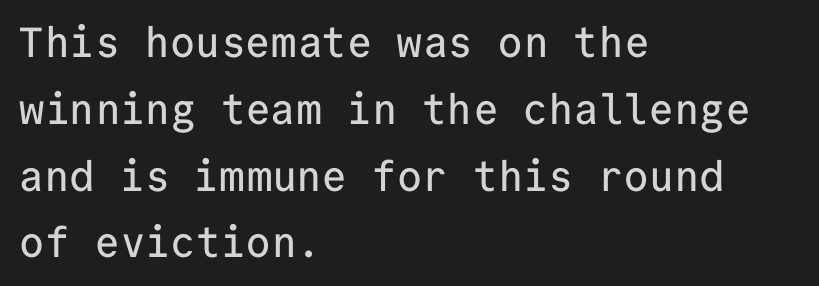
The image shows 42 px sans-serif type, upright, monospaced; set left-aligned, normal line spacing (1.59x), normal letter spacing, not underlined; low stroke contrast and a medium x-height.
